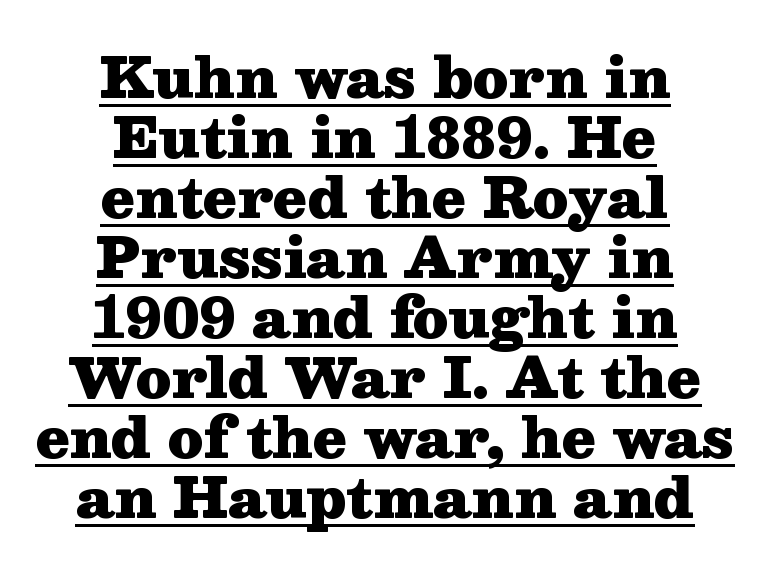
Leftover space on each line is divided equally before and after the words. Serif or sans? Serif — the stroke terminals have little feet. Compared with an ordinary text face, these strokes are far heavier — a full bold. The lines are packed closely together with very little leading.
